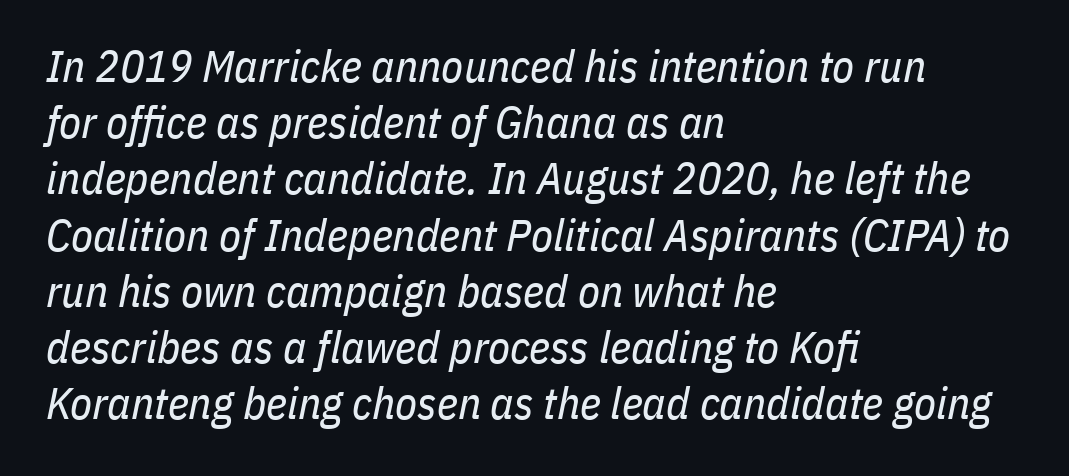
Q: Is the text bold? A: No.
Q: Is the text italic (slanted)? A: Yes, it leans right by about 11 degrees.
Q: Is the text underlined? A: No.
Q: How is the paragraph aligned? A: Left-aligned.
Q: Is the spacing between letters normal or unusually wide? A: Normal.
Q: Is the spacing between lines tight, normal or loose? A: Normal.
Q: Width (condensed, normal, or wide)? A: Condensed.
Q: Stroke contrast? A: Low.
Q: x-height? A: Medium.
Q: Monospaced? A: No.
